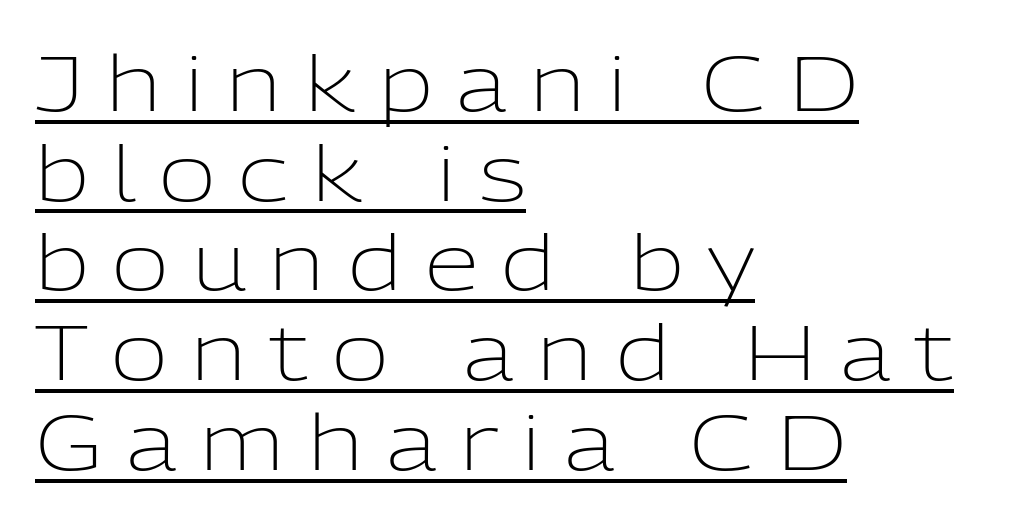
Q: Is the text bold? A: No.
Q: Is the text italic (slanted)? A: No, it is upright.
Q: Is the typeface a serif or a sans-serif typeface? A: Sans-serif.
Q: Is the text underlined? A: Yes.
Q: How is the paragraph aligned? A: Left-aligned.
Q: Is the spacing between letters normal or unusually wide? A: Unusually wide.
Q: Is the spacing between lines tight, normal or loose? A: Tight.
Q: Width (condensed, normal, or wide)? A: Normal.
Q: Stroke contrast? A: Low.
Q: x-height? A: Medium.
Q: Monospaced? A: No.
